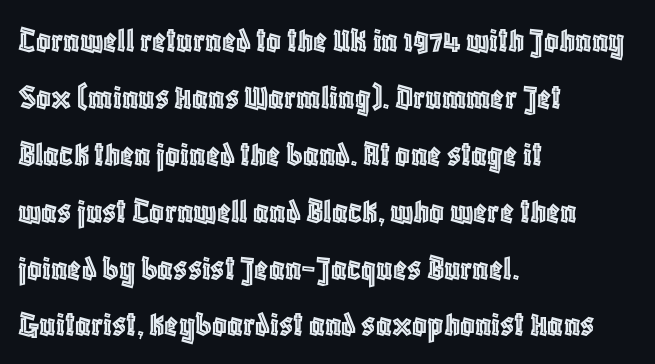
{"italic": "no", "width": "condensed", "x_height": "large", "monospaced": "no", "underline": "no", "align": "left", "line_spacing": "normal", "line_spacing_ratio": 1.58, "letter_spacing": "normal", "letter_spacing_em": 0.0, "glyph_px": 36}
